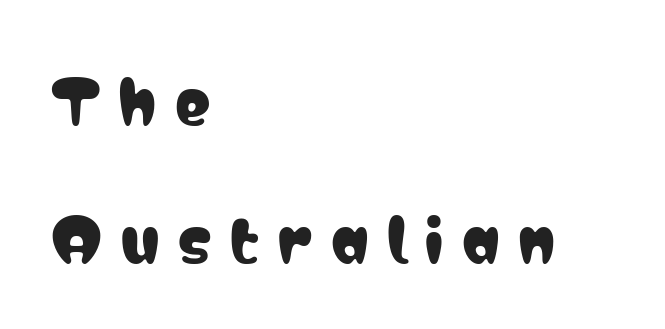
{"serif": "no", "italic": "no", "width": "condensed", "stroke_contrast": "low", "x_height": "medium", "monospaced": "no", "underline": "no", "align": "left", "line_spacing": "loose", "line_spacing_ratio": 2.34, "letter_spacing": "wide", "letter_spacing_em": 0.32, "glyph_px": 59}
